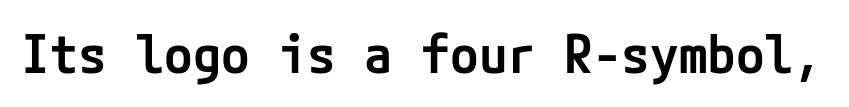
Q: Is the text bold? A: Semi-bold.
Q: Is the text italic (slanted)? A: No, it is upright.
Q: Is the typeface a serif or a sans-serif typeface? A: Sans-serif.
Q: Is the text underlined? A: No.
Q: Is the spacing between letters normal or unusually wide? A: Normal.
Q: Width (condensed, normal, or wide)? A: Normal.
Q: Stroke contrast? A: Low.
Q: x-height? A: Medium.
